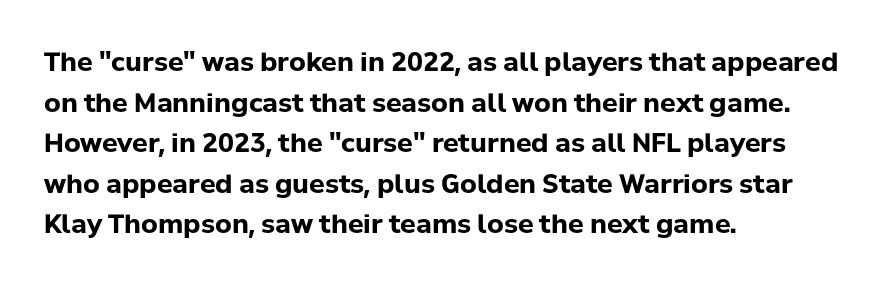
Students, note that the glyphs here touch the page at normal intervals. Lines of text with bare space underneath. Short and long lines alike share a common starting point at left. The font's upright variant was chosen for this text.
